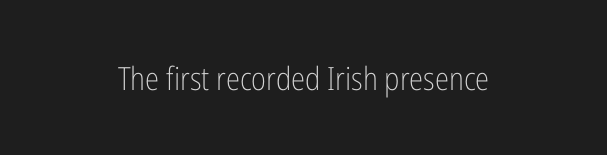
The image shows 32 px light, condensed sans-serif type, upright; set centered, normal letter spacing, not underlined; low stroke contrast and a medium x-height.
